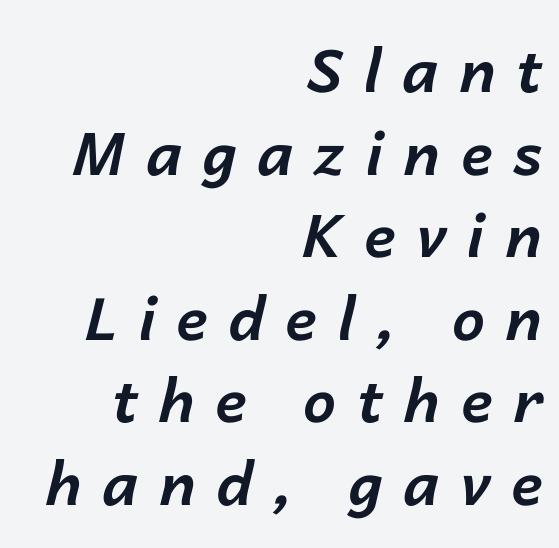
Is the type bold? Yes — the strokes are clearly thick and heavy. These lines have a slow, spaced-out rhythm from letter to letter. The typesetter chose a ragged-left arrangement here. Unmarked baselines from the first word to the last. Tall strokes in this sample are angled rather than plumb.
